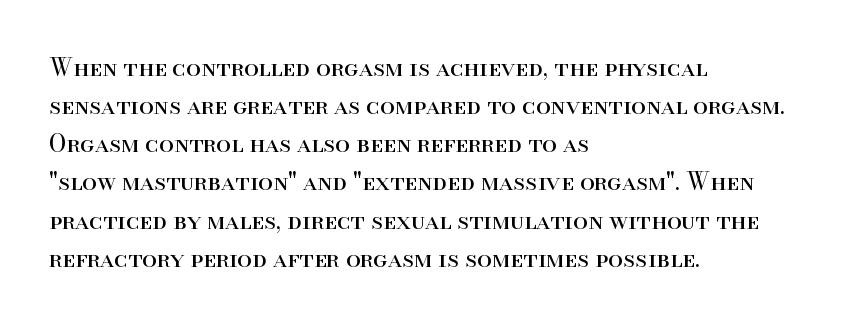
Is there much room between lines? A standard amount, neither cramped nor airy. A roman cut, with each character standing at attention. How are the letters spaced? Ordinarily, with no added tracking. This rendering features lettering with no underline. The paragraph shown leans on its left margin. The weight tops out at a normal text grade.
